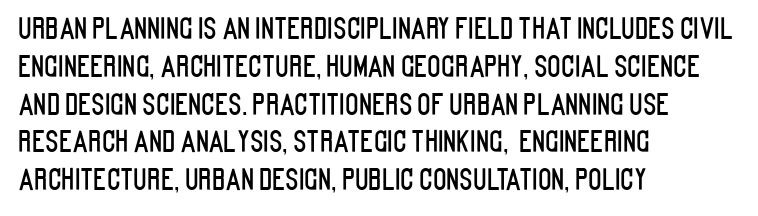
Typographically, this falls in the sans-serif category. The type is set solid horizontally, with unmodified tracking. The rendering uses natural spacing where letterforms have individual widths. Check under the words: just untouched page.
